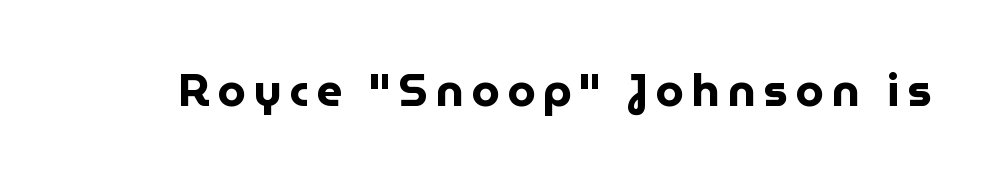
{"serif": "no", "italic": "no", "bold": "yes", "weight": "bold", "width": "normal", "stroke_contrast": "low", "x_height": "medium", "monospaced": "no", "underline": "no", "glyph_px": 46}
